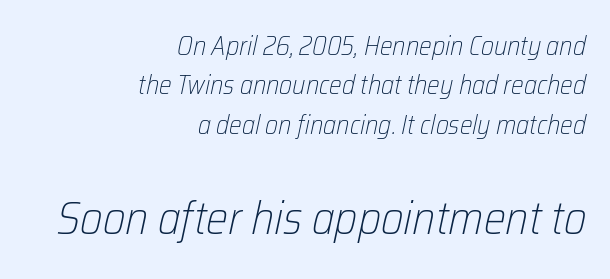
Q: Is the text bold? A: No.
Q: Is the text italic (slanted)? A: Yes, it leans right by about 12 degrees.
Q: Is the text underlined? A: No.
Q: How is the paragraph aligned? A: Right-aligned.
Q: Is the spacing between letters normal or unusually wide? A: Normal.
Q: Is the spacing between lines tight, normal or loose? A: Normal.
Q: Which block of text is set in a larger size, the first (top) or the second (bottom)? A: The second (bottom) one.
Q: Width (condensed, normal, or wide)? A: Condensed.
Q: Stroke contrast? A: Low.
Q: x-height? A: Medium.
Q: Monospaced? A: No.
